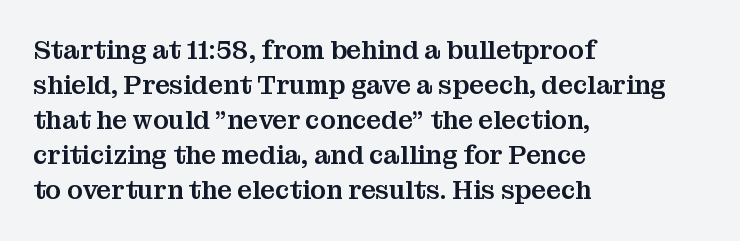
The image shows 26 px text type, upright; set left-aligned, normal line spacing (1.35x), normal letter spacing, not underlined.
